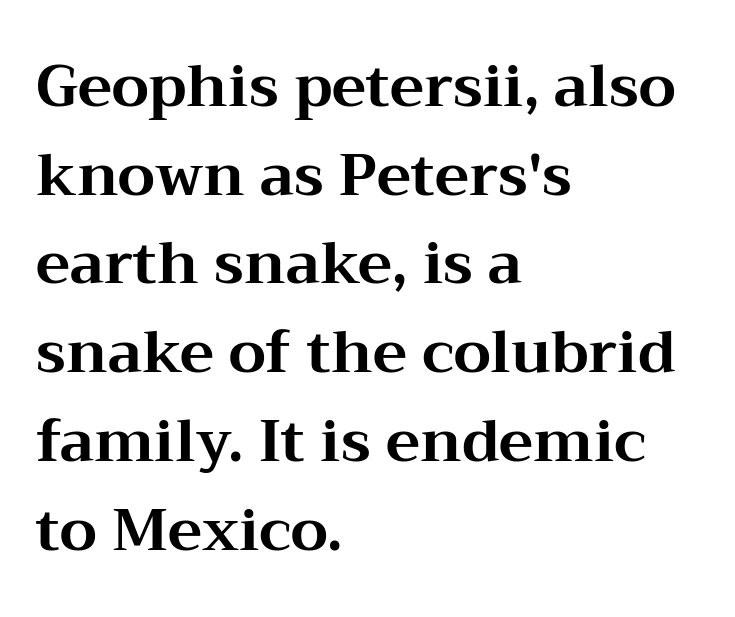
The image shows 58 px bold, wide serif type, upright; set left-aligned, normal line spacing (1.53x), normal letter spacing, not underlined; medium stroke contrast and a medium x-height.
